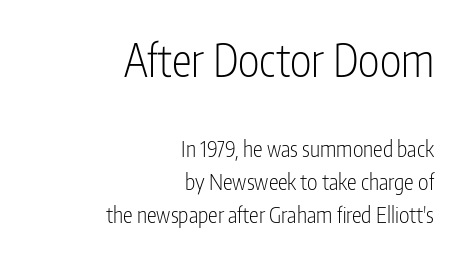
The image shows 45 px light, condensed sans-serif type, upright; set right-aligned, normal line spacing (1.51x), normal letter spacing, not underlined; the first (top) block is 2.05x larger; low stroke contrast and a medium x-height.
